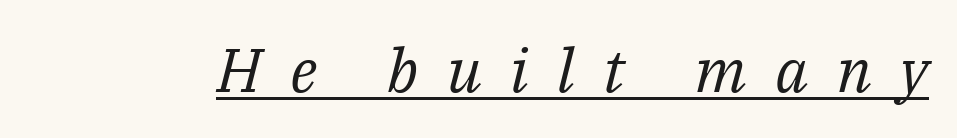
Spacing verdict: proportional, widths tailored to each character. The passage shown leans; its letterforms are oblique. Quick note: underline on. The passage shown has open, widely tracked lettering throughout. The font sits on the lighter half of the weight spectrum, regular included. A typesetter would label this face a serif.
